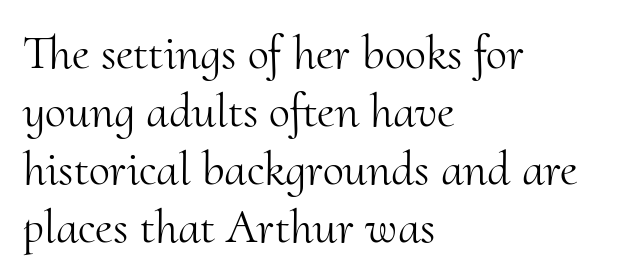
Each line starts at the same left margin while the right side varies. Serif or sans? Serif — the stroke terminals have little feet. A roman cut, with each character standing at attention. This sample uses plain, unmodified letter spacing. Beneath every word, the page is bare.
